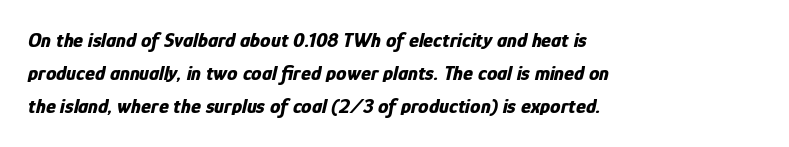
Q: Is the text bold? A: Yes.
Q: Is the text italic (slanted)? A: Yes, it leans right by about 12 degrees.
Q: Is the text underlined? A: No.
Q: How is the paragraph aligned? A: Left-aligned.
Q: Is the spacing between letters normal or unusually wide? A: Normal.
Q: Is the spacing between lines tight, normal or loose? A: Normal.
